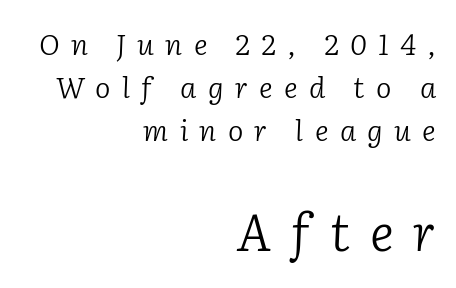
{"serif": "yes", "italic": "yes", "lean": "right", "slant_degrees": 2, "bold": "no", "weight": "light", "width": "normal", "stroke_contrast": "low", "x_height": "medium", "monospaced": "no", "underline": "no", "align": "right", "line_spacing": "normal", "line_spacing_ratio": 1.49, "letter_spacing": "wide", "letter_spacing_em": 0.39, "larger_block": "second", "size_ratio": 1.76, "glyph_px": 51}
